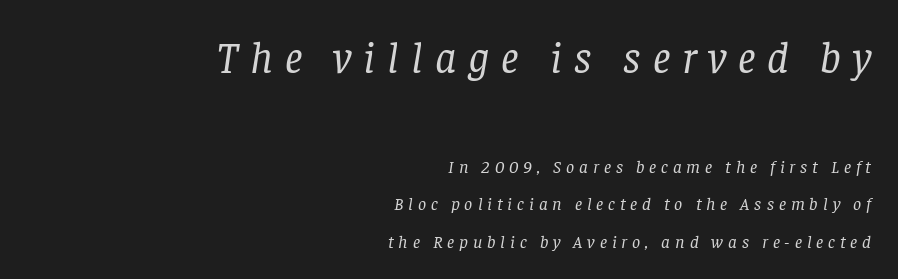
{"serif": "yes", "italic": "yes", "lean": "right", "slant_degrees": 8, "bold": "no", "weight": "regular", "width": "normal", "stroke_contrast": "low", "x_height": "large", "monospaced": "no", "underline": "no", "align": "right", "line_spacing": "loose", "line_spacing_ratio": 2.08, "letter_spacing": "wide", "letter_spacing_em": 0.27, "larger_block": "first", "size_ratio": 2.44, "glyph_px": 44}
